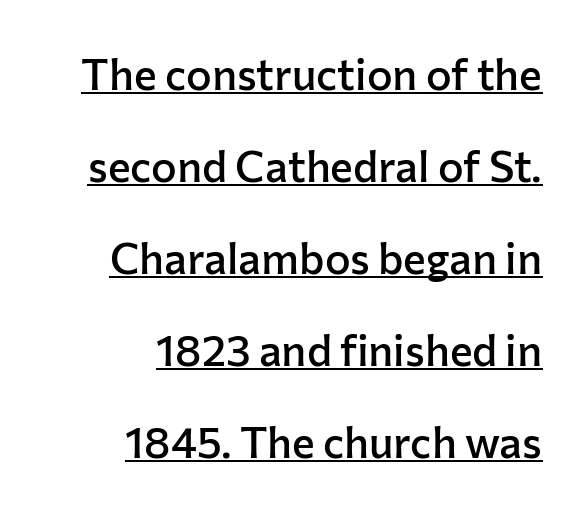
{"serif": "no", "italic": "no", "bold": "semi", "weight": "semibold", "width": "normal", "stroke_contrast": "low", "x_height": "medium", "monospaced": "no", "underline": "yes", "align": "right", "line_spacing": "loose", "line_spacing_ratio": 2.14, "letter_spacing": "normal", "letter_spacing_em": 0.0, "glyph_px": 43}
